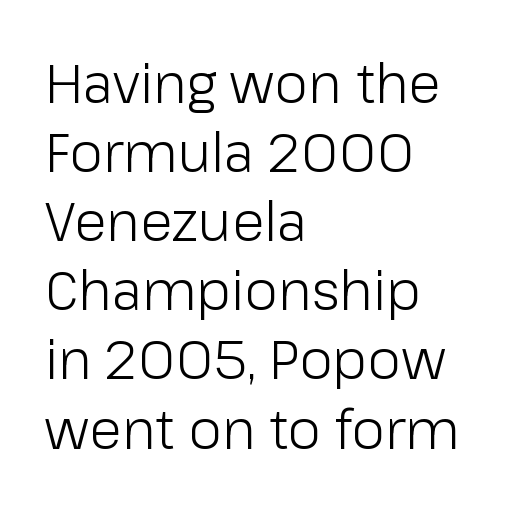
The image shows 54 px light sans-serif type, upright; set left-aligned, normal line spacing (1.28x), normal letter spacing, not underlined; low stroke contrast and a medium x-height.
